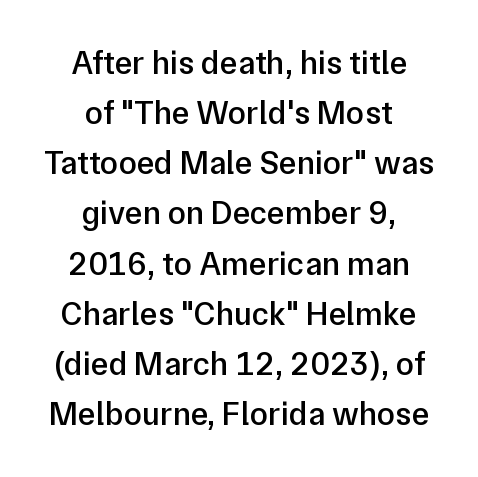
The image shows 33 px semibold sans-serif type, upright; set centered, normal line spacing (1.52x), normal letter spacing, not underlined; low stroke contrast and a medium x-height.
